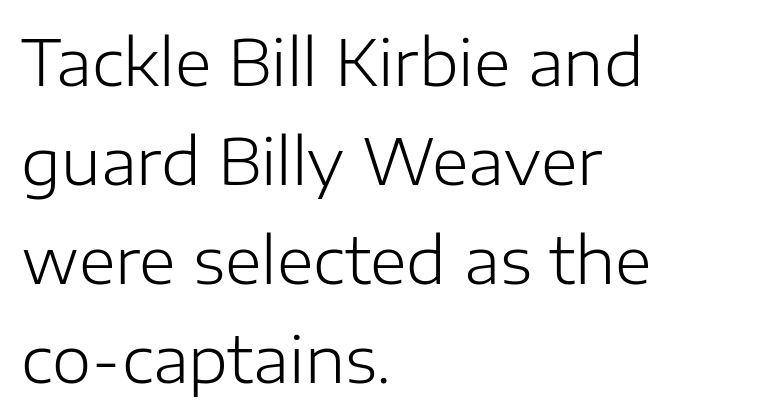
The image shows 63 px light sans-serif type, upright; set left-aligned, normal line spacing (1.57x), normal letter spacing, not underlined; low stroke contrast and a medium x-height.
